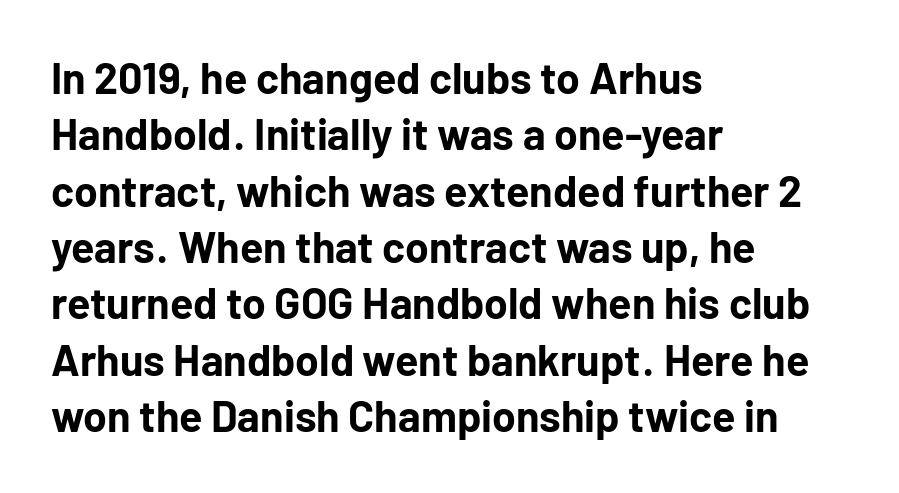
Q: Is the text bold? A: Yes.
Q: Is the text italic (slanted)? A: No, it is upright.
Q: Is the typeface a serif or a sans-serif typeface? A: Sans-serif.
Q: Is the text underlined? A: No.
Q: How is the paragraph aligned? A: Left-aligned.
Q: Is the spacing between letters normal or unusually wide? A: Normal.
Q: Is the spacing between lines tight, normal or loose? A: Normal.
Q: Width (condensed, normal, or wide)? A: Normal.
Q: Stroke contrast? A: Low.
Q: x-height? A: Medium.
Q: Monospaced? A: No.
